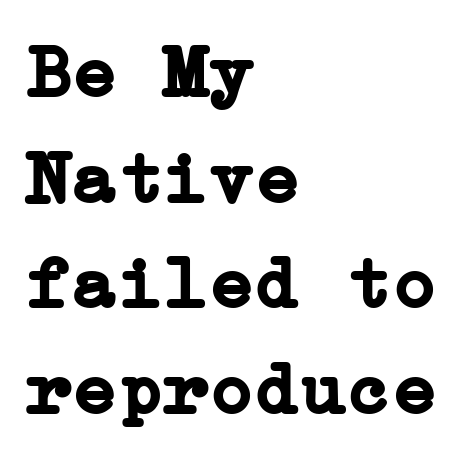
Q: Is the text bold? A: Yes.
Q: Is the text italic (slanted)? A: No, it is upright.
Q: Is the typeface a serif or a sans-serif typeface? A: Serif.
Q: Is the text underlined? A: No.
Q: How is the paragraph aligned? A: Left-aligned.
Q: Is the spacing between letters normal or unusually wide? A: Normal.
Q: Is the spacing between lines tight, normal or loose? A: Normal.
Q: Width (condensed, normal, or wide)? A: Normal.
Q: Stroke contrast? A: Low.
Q: x-height? A: Medium.
